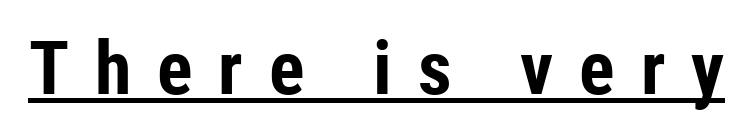
{"serif": "no", "italic": "no", "bold": "yes", "weight": "bold", "width": "condensed", "stroke_contrast": "low", "x_height": "medium", "monospaced": "no", "underline": "yes", "letter_spacing": "wide", "letter_spacing_em": 0.35, "glyph_px": 74}
